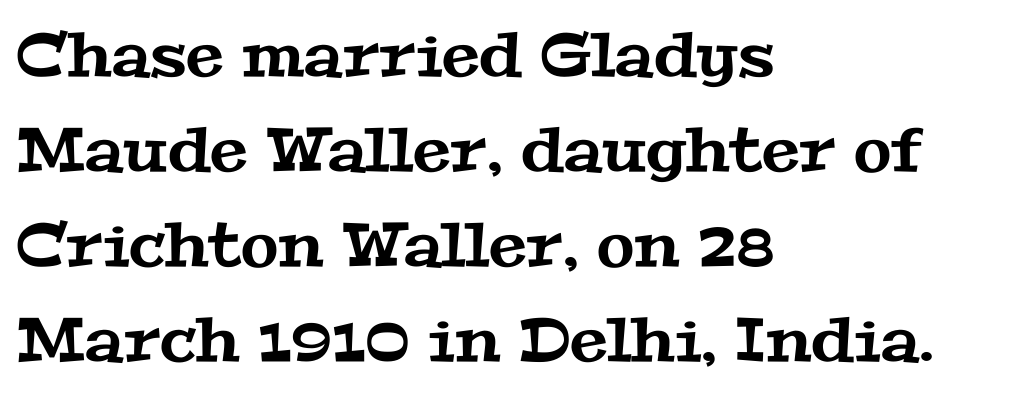
If you measured baseline to baseline, you'd find a middling distance. Each letter keeps its own natural width here, so spacing adapts to shape. Short note: letters normally spaced. The passage shown is typeset with a serif family. Alignment: flush left.
